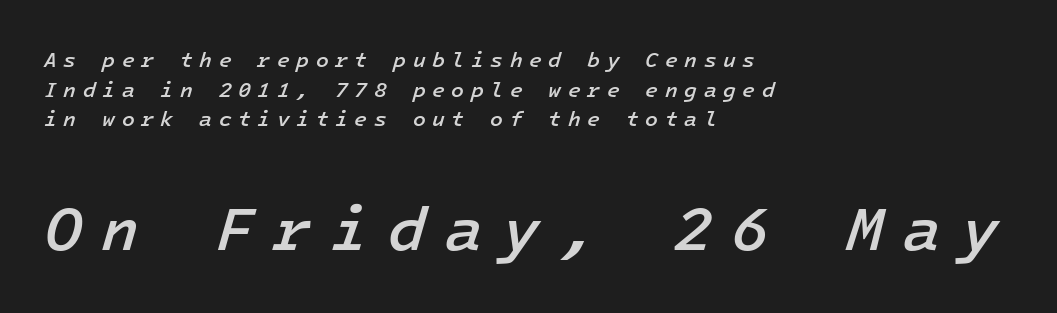
Q: Is the text bold? A: Semi-bold.
Q: Is the text italic (slanted)? A: Yes, it leans right by about 16 degrees.
Q: Is the text underlined? A: No.
Q: How is the paragraph aligned? A: Left-aligned.
Q: Is the spacing between letters normal or unusually wide? A: Unusually wide.
Q: Is the spacing between lines tight, normal or loose? A: Normal.
Q: Which block of text is set in a larger size, the first (top) or the second (bottom)? A: The second (bottom) one.
Q: Width (condensed, normal, or wide)? A: Normal.
Q: Stroke contrast? A: Low.
Q: x-height? A: Medium.
Q: Monospaced? A: Yes.
